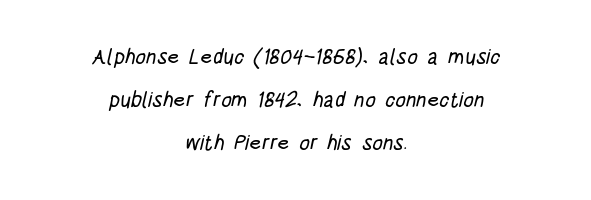
Q: Is the text underlined? A: No.
Q: How is the paragraph aligned? A: Centered.
Q: Is the spacing between letters normal or unusually wide? A: Normal.
Q: Is the spacing between lines tight, normal or loose? A: Loose.
